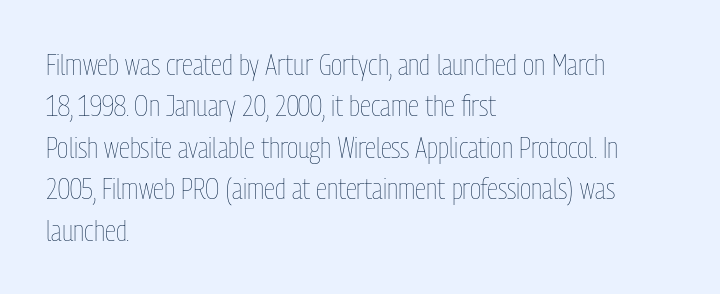
The image shows 29 px thin, condensed type, upright; set left-aligned, normal line spacing (1.43x), normal letter spacing, not underlined; low stroke contrast and a medium x-height.
